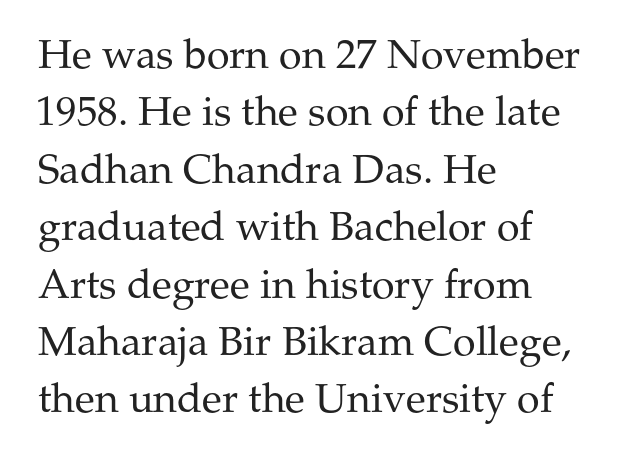
Spacing verdict: proportional, widths tailored to each character. Caption: standard tracking, unaltered. These lines are composed in type with serifs. The type sits square on the baseline with zero lean. The rows are spaced the way most documents space them. The space directly below the letters is spotless.
